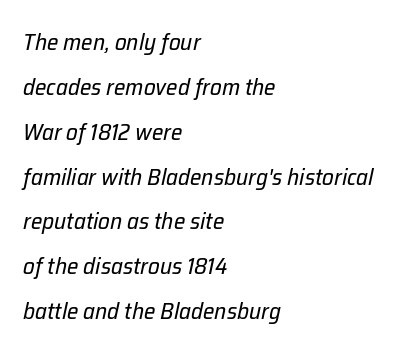
Clear beneath every line of the passage. The lettering tilts uniformly, giving the passage an italic look. Where is the straight margin? On the left. The line-height multiplier appears high, well above default.
